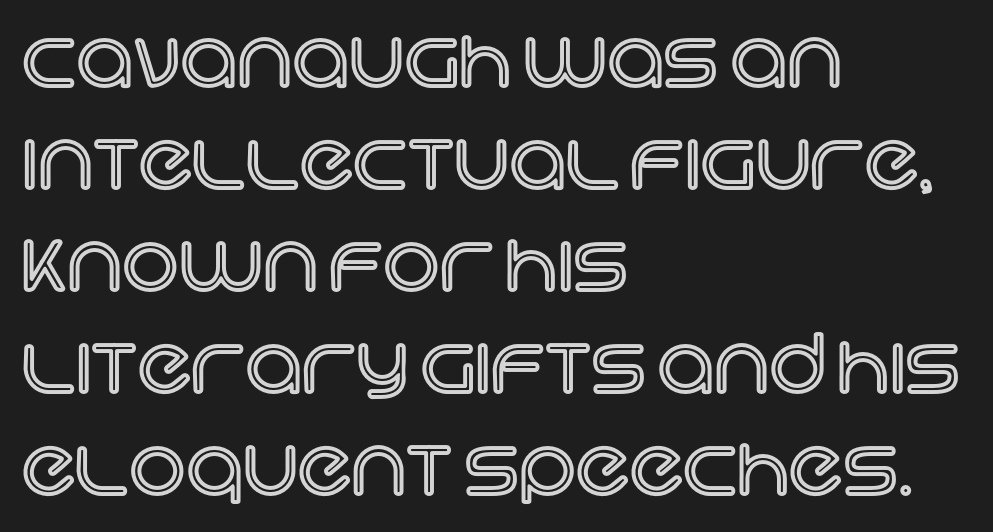
The image shows 79 px text type, upright; set left-aligned, normal line spacing (1.29x), normal letter spacing, not underlined; a large x-height.
